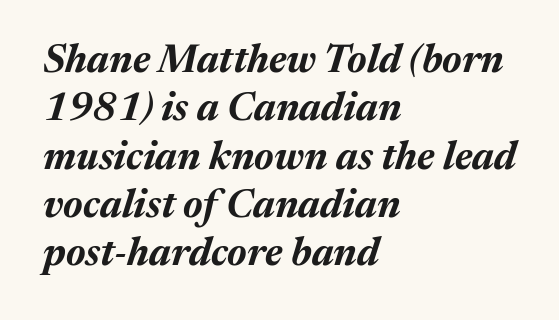
Q: Is the text bold? A: Yes.
Q: Is the text italic (slanted)? A: Yes, it leans right by about 17 degrees.
Q: Is the text underlined? A: No.
Q: How is the paragraph aligned? A: Left-aligned.
Q: Is the spacing between letters normal or unusually wide? A: Normal.
Q: Width (condensed, normal, or wide)? A: Normal.
Q: Stroke contrast? A: Medium.
Q: x-height? A: Medium.
Q: Monospaced? A: No.
